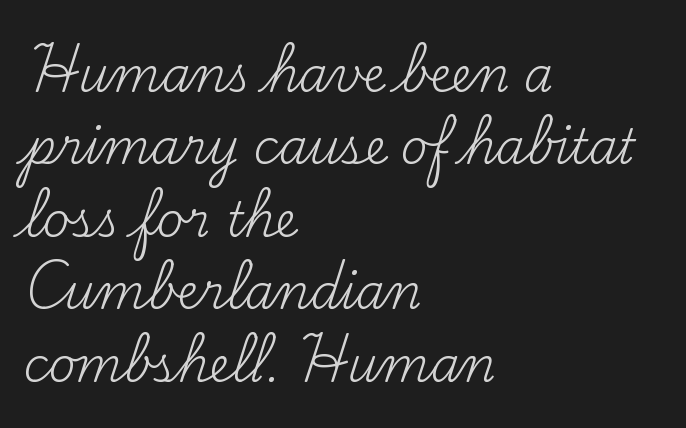
Q: Is the text bold? A: No.
Q: Is the text italic (slanted)? A: Yes.
Q: Is the typeface a serif or a sans-serif typeface? A: Serif.
Q: Is the text underlined? A: No.
Q: How is the paragraph aligned? A: Left-aligned.
Q: Is the spacing between letters normal or unusually wide? A: Normal.
Q: Is the spacing between lines tight, normal or loose? A: Normal.
Q: Width (condensed, normal, or wide)? A: Normal.
Q: Stroke contrast? A: Medium.
Q: x-height? A: Small.
Q: Monospaced? A: No.
